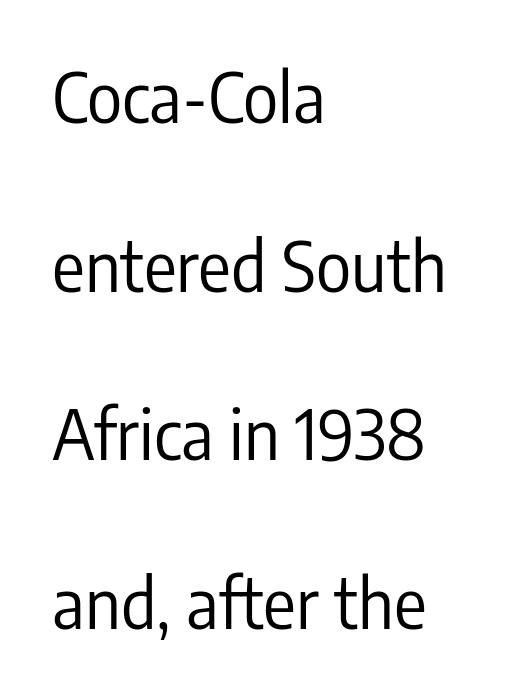
Each word holds together tightly as a unit, with standard inter-letter gaps. Regarding leading, the lines here are spaced well apart. Here the designer chose a conventional face with non-uniform glyph widths. Unlike a traditional serif, this face leaves its strokes unadorned. All the whitespace from short lines collects on the right. Nobody drew a line under any word here.
